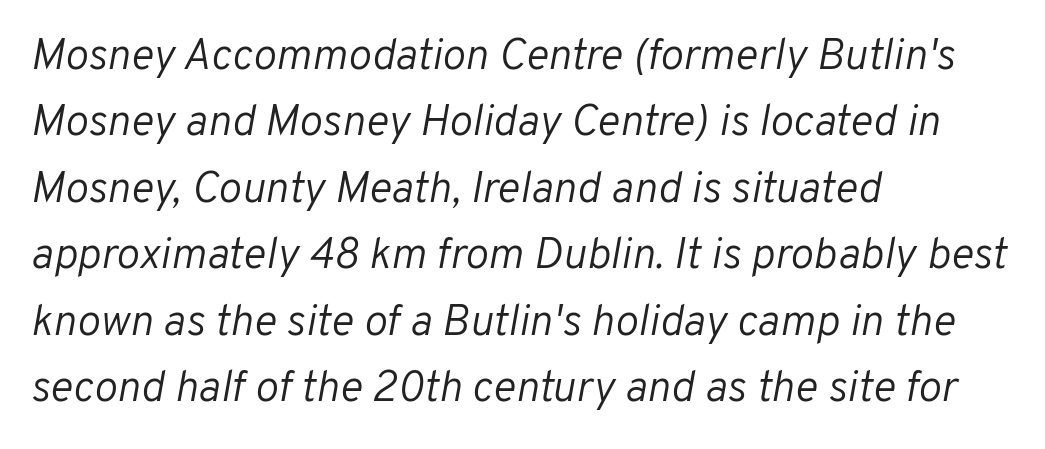
The image shows 44 px light type, italic (leaning right); set left-aligned, normal line spacing (1.51x), normal letter spacing, not underlined; low stroke contrast and a medium x-height.
